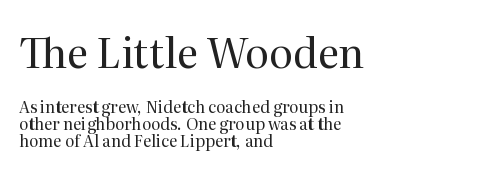
The image shows 41 px regular-weight serif type, upright; set left-aligned, tight line spacing (1.04x), normal letter spacing, not underlined; the first (top) block is 2.56x larger; medium stroke contrast and a medium x-height.
